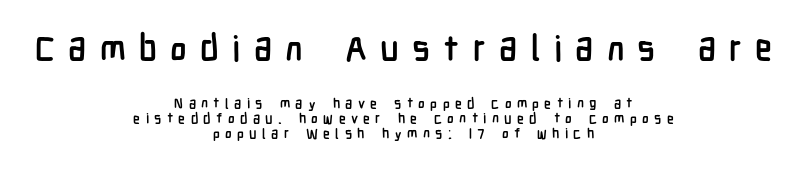
The image shows 35 px semibold, condensed sans-serif type, upright; set centered, tight line spacing (1.07x), unusually wide letter spacing (+0.38 em), not underlined; the first (top) block is 2.5x larger; low stroke contrast and a medium x-height.
